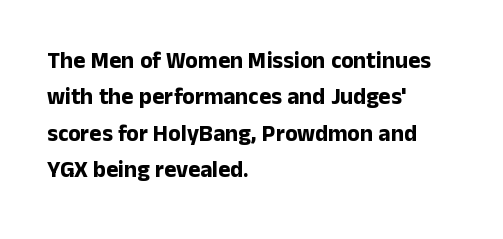
{"italic": "no", "bold": "yes", "underline": "no", "align": "left", "line_spacing": "normal", "line_spacing_ratio": 1.58, "letter_spacing": "normal", "letter_spacing_em": 0.0, "glyph_px": 23}
